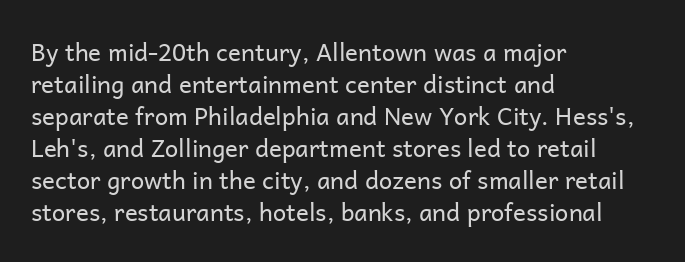
The image shows 24 px text type, upright; set left-aligned, normal line spacing (1.33x), normal letter spacing, not underlined.
